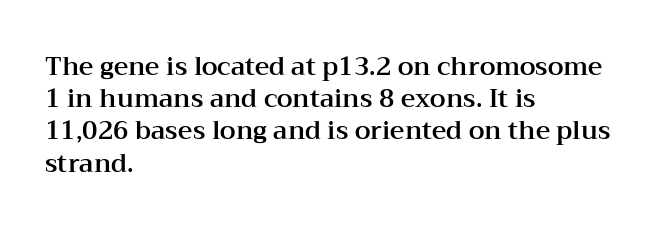
{"italic": "no", "underline": "no", "align": "left", "line_spacing": "normal", "line_spacing_ratio": 1.29, "letter_spacing": "normal", "letter_spacing_em": 0.0, "glyph_px": 25}
